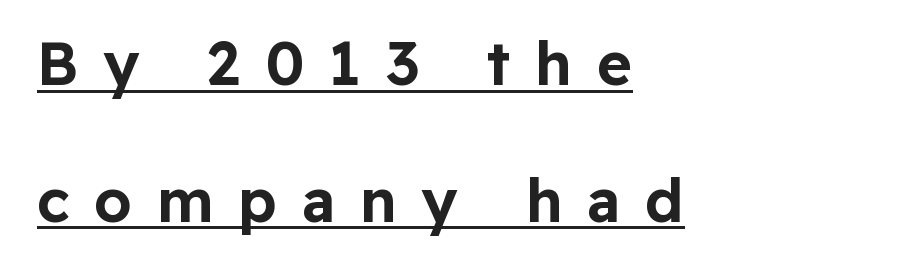
Is there much room between lines? Yes — plenty of vertical air separates them. Stroke terminals: plain, sans-serif. Character widths vary here, with narrow letters taking less room than wide ones. Typeset ragged right — the left edge is the straight one. A rule runs beneath these lines of type.
